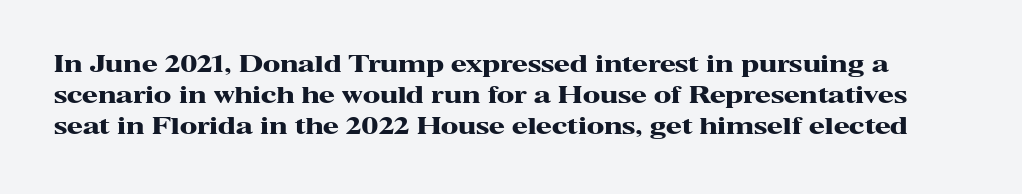
The image shows 23 px bold type, upright; set normal line spacing (1.34x), normal letter spacing, not underlined.
